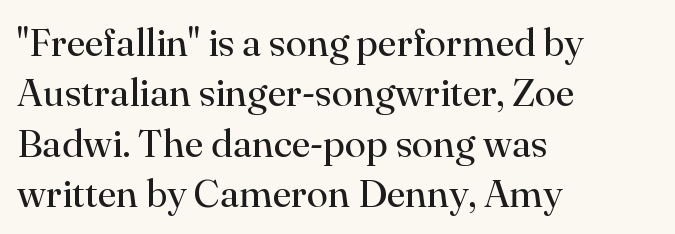
Q: Is the text bold? A: No.
Q: Is the text italic (slanted)? A: No, it is upright.
Q: Is the typeface a serif or a sans-serif typeface? A: Serif.
Q: Is the text underlined? A: No.
Q: How is the paragraph aligned? A: Left-aligned.
Q: Is the spacing between letters normal or unusually wide? A: Normal.
Q: Is the spacing between lines tight, normal or loose? A: Normal.
Q: Width (condensed, normal, or wide)? A: Normal.
Q: Stroke contrast? A: High.
Q: x-height? A: Small.
Q: Monospaced? A: No.
